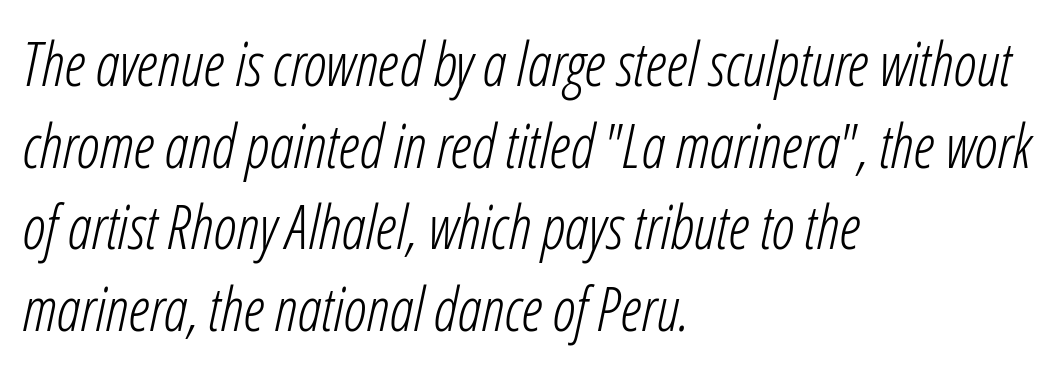
Q: Is the text bold? A: No.
Q: Is the text italic (slanted)? A: Yes, it leans right by about 12 degrees.
Q: Is the text underlined? A: No.
Q: How is the paragraph aligned? A: Left-aligned.
Q: Is the spacing between letters normal or unusually wide? A: Normal.
Q: Is the spacing between lines tight, normal or loose? A: Normal.
Q: Width (condensed, normal, or wide)? A: Condensed.
Q: Stroke contrast? A: Low.
Q: x-height? A: Medium.
Q: Monospaced? A: No.
